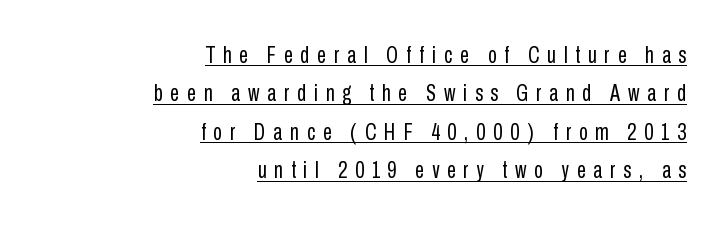
{"italic": "no", "bold": "no", "underline": "yes", "align": "right", "line_spacing": "normal", "line_spacing_ratio": 1.67, "letter_spacing": "wide", "letter_spacing_em": 0.34, "glyph_px": 23}
